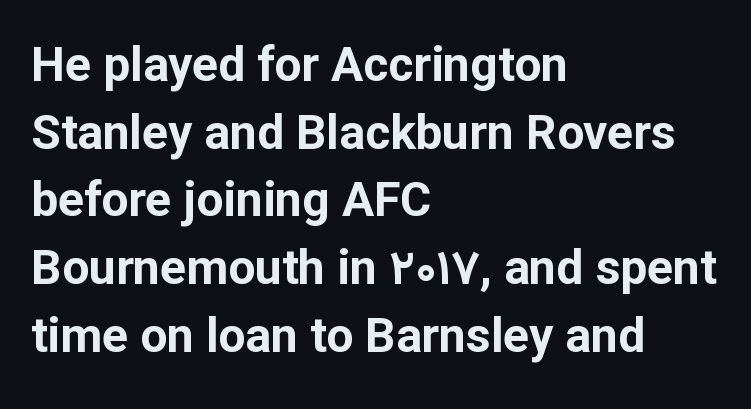
Stroke terminals: plain, sans-serif. Italic? Not at all — the glyphs are vertical. The passage shown is not underscored anywhere. The ragged edge is on the right, which tells us the setting is flush left. Interline gaps are of average width in this sample. A typesetter would call this proportional, since set widths differ per character.
